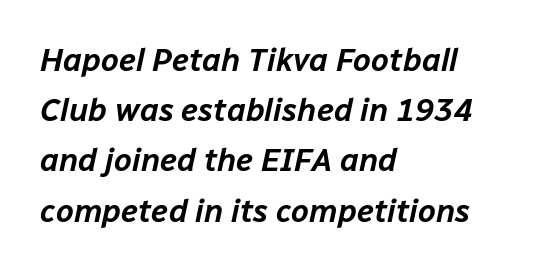
{"italic": "yes", "lean": "right", "slant_degrees": 12, "width": "normal", "stroke_contrast": "low", "x_height": "medium", "monospaced": "no", "underline": "no", "align": "left", "line_spacing": "normal", "line_spacing_ratio": 1.57, "letter_spacing": "normal", "letter_spacing_em": 0.0, "glyph_px": 32}
